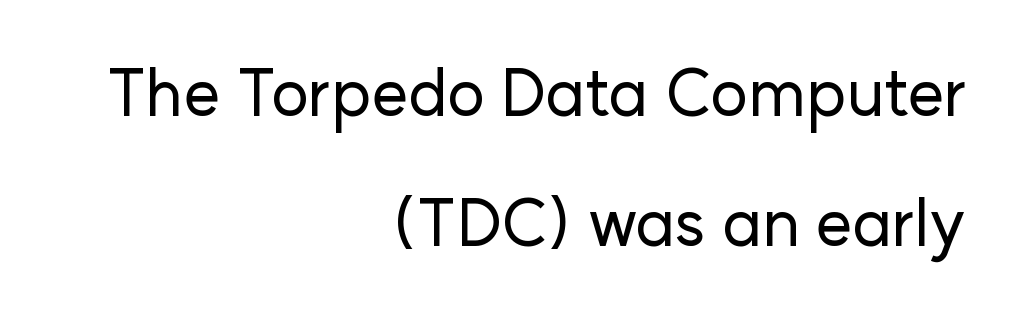
Q: Is the text italic (slanted)? A: No, it is upright.
Q: Is the typeface a serif or a sans-serif typeface? A: Sans-serif.
Q: Is the text underlined? A: No.
Q: How is the paragraph aligned? A: Right-aligned.
Q: Is the spacing between letters normal or unusually wide? A: Normal.
Q: Is the spacing between lines tight, normal or loose? A: Loose.
Q: Width (condensed, normal, or wide)? A: Normal.
Q: Stroke contrast? A: Low.
Q: x-height? A: Medium.
Q: Monospaced? A: No.
